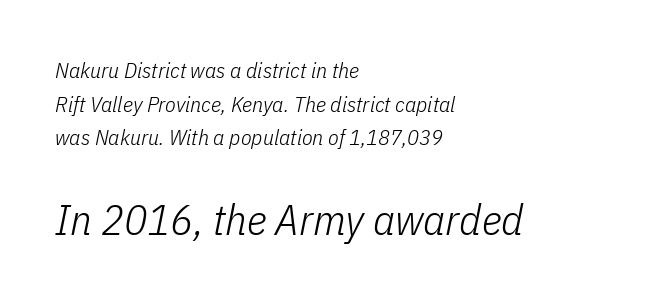
Do the characters align in a grid? No, the font is proportional. The space between consecutive lines is moderate. Which of the two is more prominent by size? The second, at the bottom. The face used here has a pronounced slope to its letters. The face looks like a standard text weight, possibly lighter.
